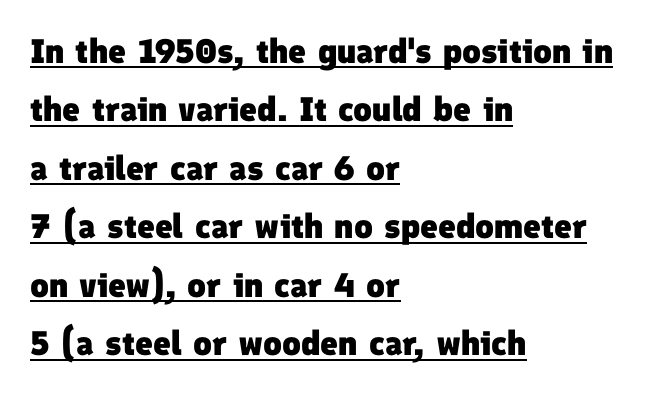
The image shows 34 px heavy sans-serif type; set left-aligned, line spacing 1.72x, normal letter spacing, underlined; low stroke contrast and a medium x-height.
